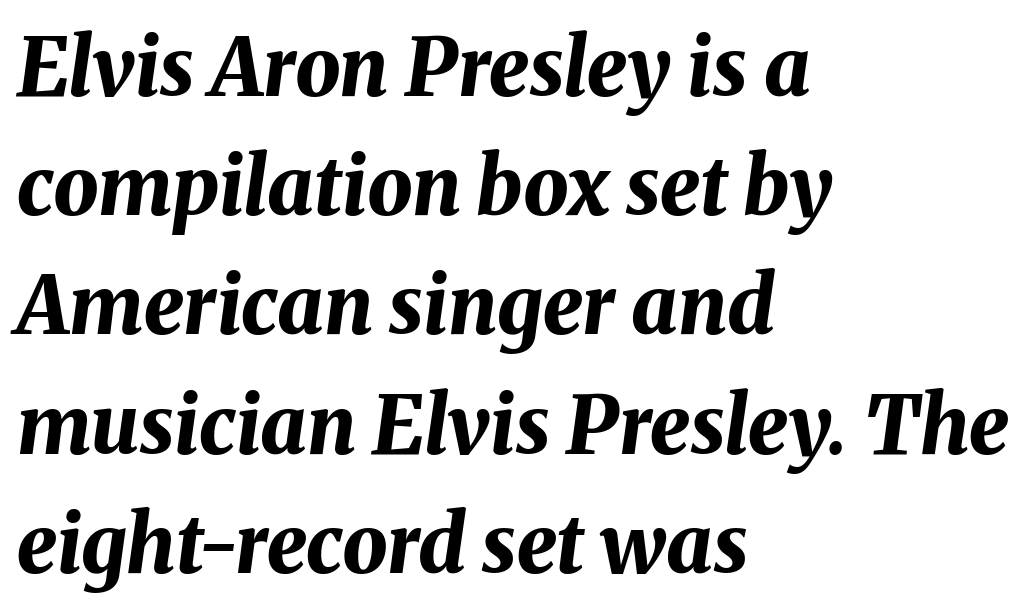
The image shows 80 px bold type, italic (leaning right); set left-aligned, normal line spacing (1.49x), normal letter spacing, not underlined; medium stroke contrast and a medium x-height.
